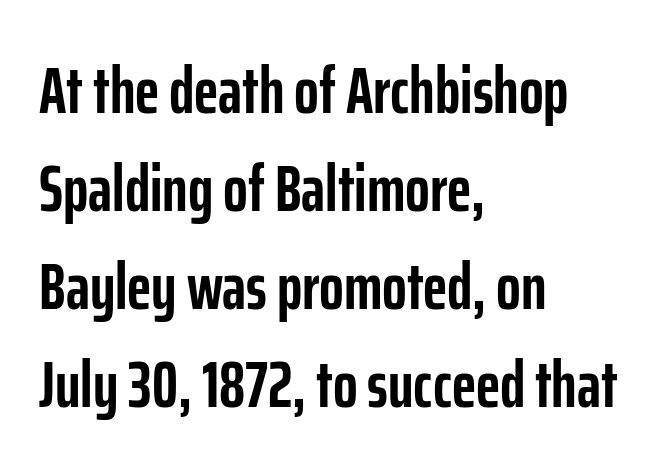
Q: Is the text bold? A: Yes.
Q: Is the text italic (slanted)? A: No, it is upright.
Q: Is the typeface a serif or a sans-serif typeface? A: Sans-serif.
Q: Is the text underlined? A: No.
Q: How is the paragraph aligned? A: Left-aligned.
Q: Is the spacing between letters normal or unusually wide? A: Normal.
Q: Is the spacing between lines tight, normal or loose? A: Normal.
Q: Width (condensed, normal, or wide)? A: Condensed.
Q: Stroke contrast? A: Low.
Q: x-height? A: Medium.
Q: Monospaced? A: No.
